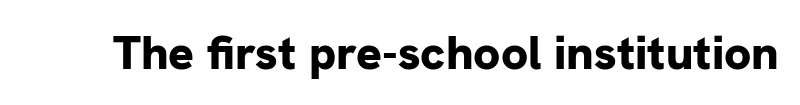
Q: Is the text bold? A: Yes.
Q: Is the text italic (slanted)? A: No, it is upright.
Q: Is the typeface a serif or a sans-serif typeface? A: Sans-serif.
Q: Is the text underlined? A: No.
Q: Is the spacing between letters normal or unusually wide? A: Normal.
Q: Width (condensed, normal, or wide)? A: Normal.
Q: Stroke contrast? A: Low.
Q: x-height? A: Medium.
Q: Monospaced? A: No.
